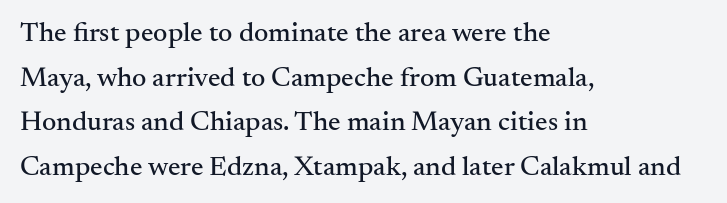
The image shows 28 px serif type, upright; set left-aligned, normal line spacing (1.59x), normal letter spacing, not underlined; medium stroke contrast and a small x-height.
